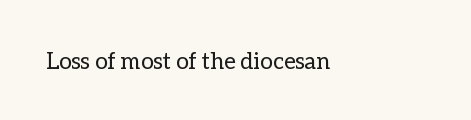
The image shows 23 px text type, upright; set normal letter spacing, not underlined.
